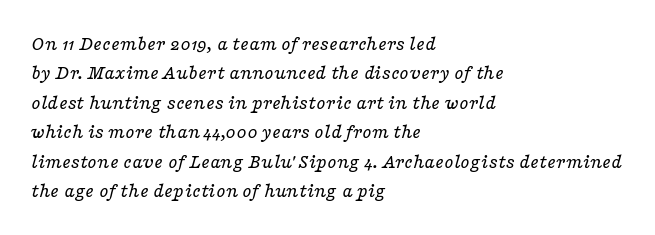
{"italic": "yes", "lean": "right", "slant_degrees": 16, "bold": "no", "underline": "no", "align": "left", "line_spacing": "normal", "line_spacing_ratio": 1.4, "letter_spacing": "normal", "letter_spacing_em": 0.0, "glyph_px": 21}
